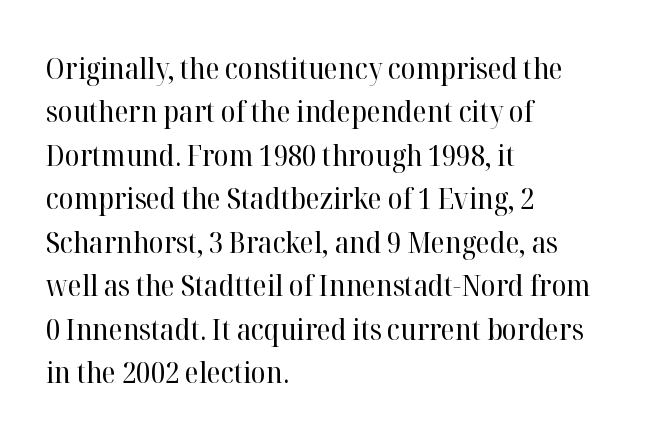
{"serif": "yes", "italic": "no", "bold": "no", "weight": "regular", "width": "normal", "stroke_contrast": "high", "x_height": "medium", "monospaced": "no", "underline": "no", "align": "left", "line_spacing": "normal", "line_spacing_ratio": 1.45, "letter_spacing": "normal", "letter_spacing_em": 0.0, "glyph_px": 30}
